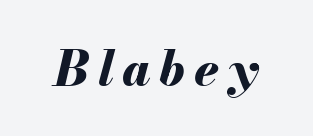
Typographic density is high because the face is bold. The string is rendered with underlining switched off. Yep, that's italic — everything's leaning. You could not count columns in this text — the font is proportionally spaced.
